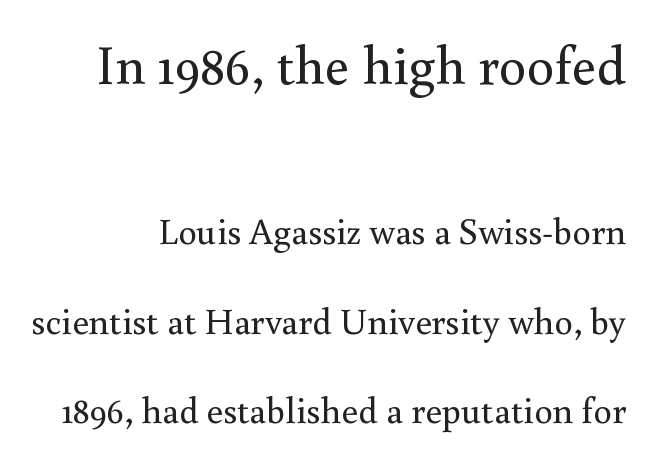
{"serif": "yes", "italic": "no", "bold": "no", "weight": "regular", "width": "normal", "stroke_contrast": "medium", "x_height": "small", "monospaced": "no", "underline": "no", "line_spacing": "loose", "line_spacing_ratio": 2.43, "letter_spacing": "normal", "letter_spacing_em": 0.0, "larger_block": "first", "size_ratio": 1.49, "glyph_px": 55}
